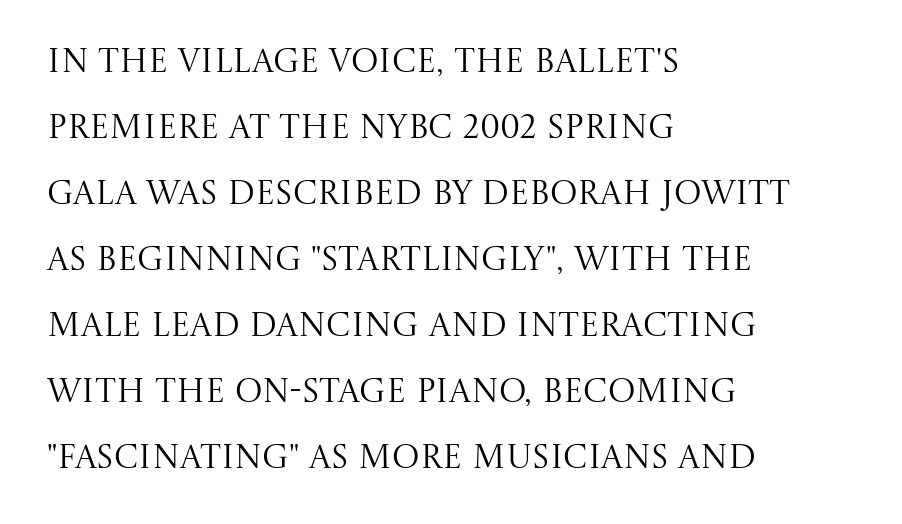
{"serif": "yes", "italic": "no", "bold": "no", "weight": "regular", "width": "normal", "stroke_contrast": "medium", "x_height": "large", "monospaced": "no", "underline": "no", "align": "left", "line_spacing": "loose", "line_spacing_ratio": 2.0, "letter_spacing": "normal", "letter_spacing_em": 0.0, "glyph_px": 33}
